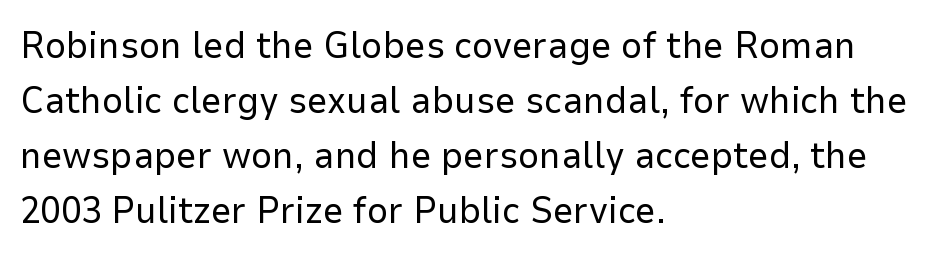
{"serif": "no", "italic": "no", "bold": "no", "weight": "regular", "width": "normal", "stroke_contrast": "low", "x_height": "medium", "monospaced": "no", "underline": "no", "align": "left", "line_spacing": "normal", "line_spacing_ratio": 1.49, "letter_spacing": "normal", "letter_spacing_em": 0.0, "glyph_px": 37}
